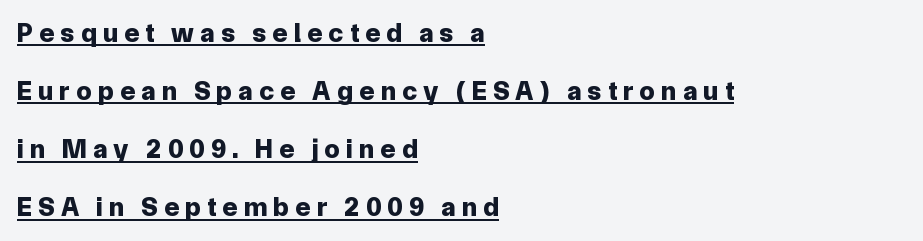
{"italic": "no", "bold": "yes", "underline": "yes", "align": "left", "line_spacing": "loose", "line_spacing_ratio": 2.15, "letter_spacing": "wide", "letter_spacing_em": 0.24, "glyph_px": 27}
